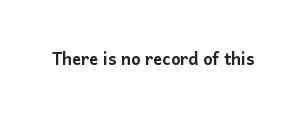
{"italic": "no", "underline": "no", "letter_spacing": "normal", "letter_spacing_em": 0.0, "glyph_px": 22}
